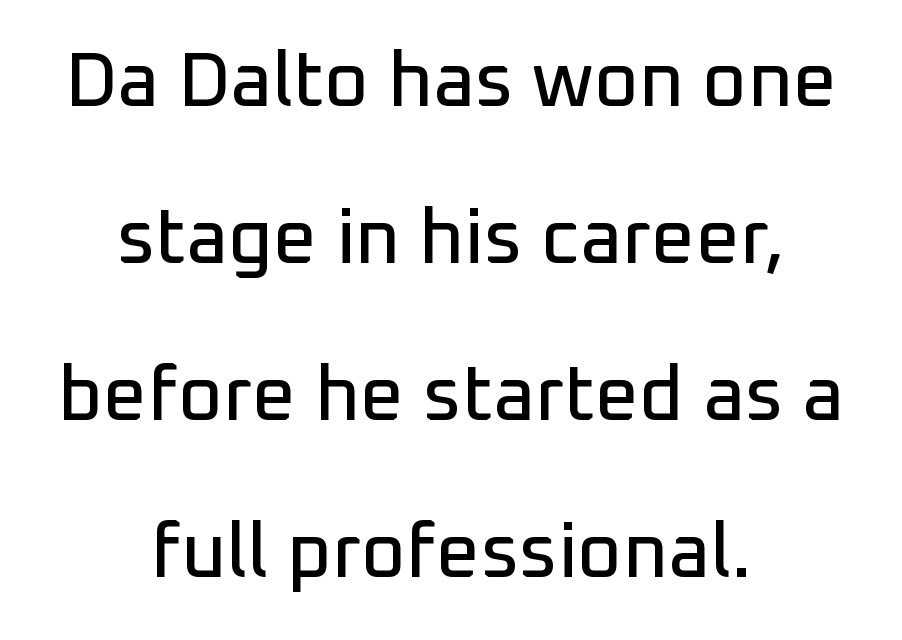
Check the space under the baseline: it is left empty. No italicization has been applied; the sample stays upright. Glyph-to-glyph distance matches everyday printed text. The rendering uses natural spacing where letterforms have individual widths. Leftover space on each line is divided equally before and after the words.
